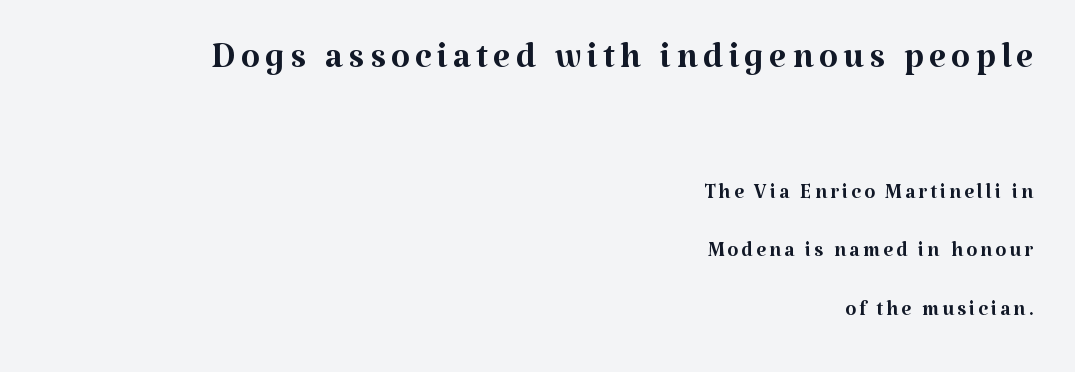
The image shows 49 px regular-weight serif type, upright; set right-aligned, loose line spacing (2.09x), not underlined; the first (top) block is 1.75x larger; medium stroke contrast and a medium x-height.
